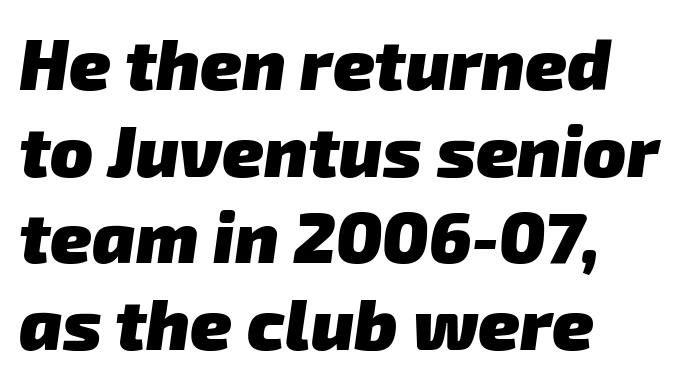
Q: Is the text bold? A: Yes.
Q: Is the typeface a serif or a sans-serif typeface? A: Sans-serif.
Q: Is the text underlined? A: No.
Q: How is the paragraph aligned? A: Left-aligned.
Q: Is the spacing between letters normal or unusually wide? A: Normal.
Q: Width (condensed, normal, or wide)? A: Normal.
Q: Stroke contrast? A: Low.
Q: x-height? A: Medium.
Q: Monospaced? A: No.
